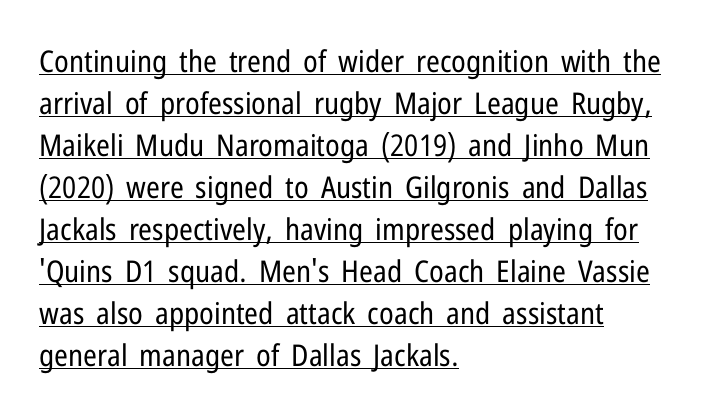
Q: Is the text bold? A: No.
Q: Is the text italic (slanted)? A: No, it is upright.
Q: Is the typeface a serif or a sans-serif typeface? A: Sans-serif.
Q: Is the text underlined? A: Yes.
Q: How is the paragraph aligned? A: Left-aligned.
Q: Is the spacing between letters normal or unusually wide? A: Normal.
Q: Is the spacing between lines tight, normal or loose? A: Normal.
Q: Width (condensed, normal, or wide)? A: Condensed.
Q: Stroke contrast? A: Low.
Q: x-height? A: Medium.
Q: Monospaced? A: No.
